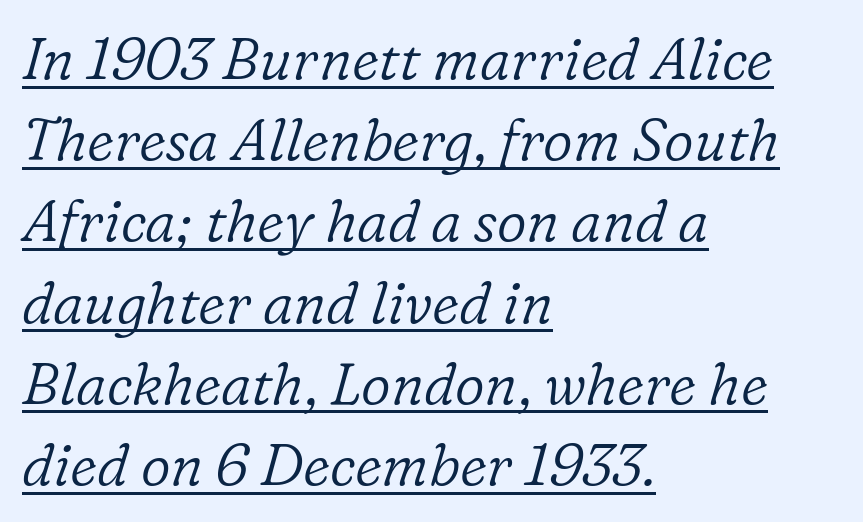
{"serif": "yes", "italic": "yes", "lean": "right", "slant_degrees": 16, "bold": "no", "weight": "light", "width": "normal", "stroke_contrast": "low", "x_height": "medium", "monospaced": "no", "underline": "yes", "align": "left", "line_spacing": "normal", "line_spacing_ratio": 1.4, "letter_spacing": "normal", "letter_spacing_em": 0.0, "glyph_px": 58}
